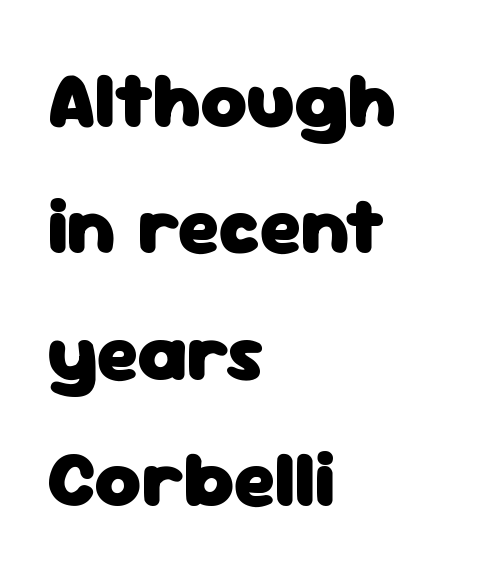
Q: Is the text bold? A: Yes.
Q: Is the text italic (slanted)? A: No, it is upright.
Q: Is the typeface a serif or a sans-serif typeface? A: Sans-serif.
Q: Is the text underlined? A: No.
Q: How is the paragraph aligned? A: Left-aligned.
Q: Is the spacing between letters normal or unusually wide? A: Normal.
Q: Is the spacing between lines tight, normal or loose? A: Normal.
Q: Width (condensed, normal, or wide)? A: Normal.
Q: Stroke contrast? A: Low.
Q: x-height? A: Medium.
Q: Monospaced? A: No.
